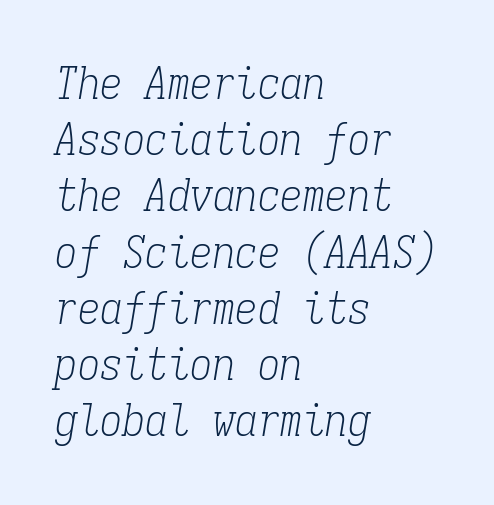
The image shows 45 px light, condensed serif type, italic (leaning right), monospaced; set left-aligned, normal line spacing (1.25x), normal letter spacing, not underlined; low stroke contrast and a medium x-height.
